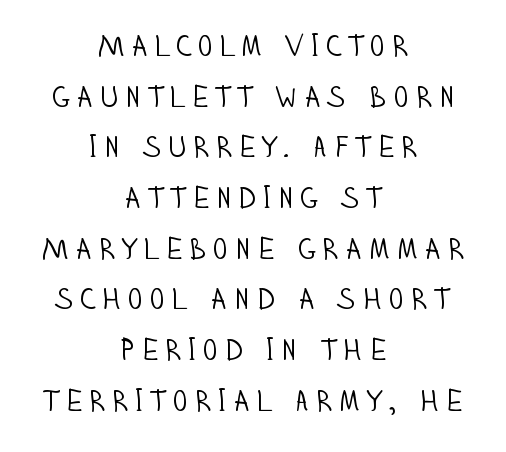
Q: Is the text bold? A: No.
Q: Is the text italic (slanted)? A: No, it is upright.
Q: Is the typeface a serif or a sans-serif typeface? A: Sans-serif.
Q: Is the text underlined? A: No.
Q: How is the paragraph aligned? A: Centered.
Q: Is the spacing between lines tight, normal or loose? A: Normal.
Q: Width (condensed, normal, or wide)? A: Condensed.
Q: Stroke contrast? A: Low.
Q: x-height? A: Large.
Q: Monospaced? A: No.
